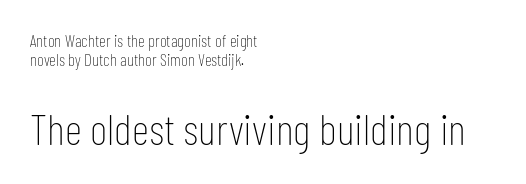
Q: Is the text bold? A: No.
Q: Is the text italic (slanted)? A: No, it is upright.
Q: Is the typeface a serif or a sans-serif typeface? A: Sans-serif.
Q: Is the text underlined? A: No.
Q: How is the paragraph aligned? A: Left-aligned.
Q: Is the spacing between letters normal or unusually wide? A: Normal.
Q: Is the spacing between lines tight, normal or loose? A: Tight.
Q: Which block of text is set in a larger size, the first (top) or the second (bottom)? A: The second (bottom) one.
Q: Width (condensed, normal, or wide)? A: Condensed.
Q: Stroke contrast? A: Low.
Q: x-height? A: Medium.
Q: Monospaced? A: No.
